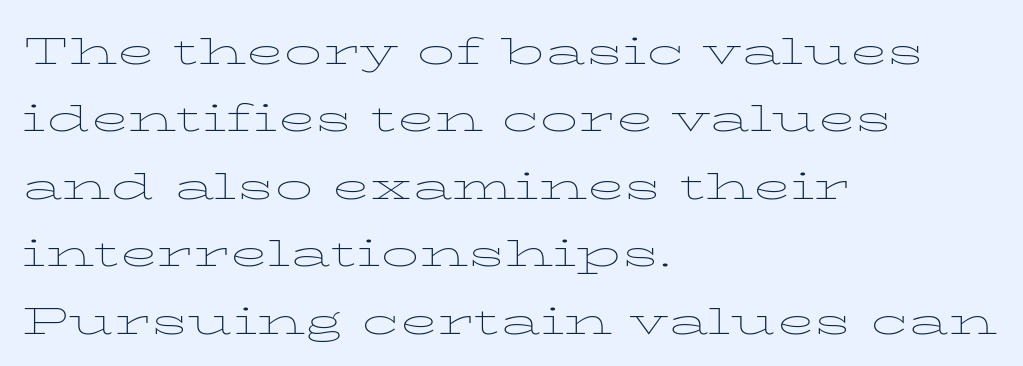
{"italic": "no", "bold": "no", "weight": "thin", "width": "wide", "stroke_contrast": "low", "x_height": "medium", "monospaced": "no", "underline": "no", "align": "left", "line_spacing": "normal", "line_spacing_ratio": 1.35, "letter_spacing": "normal", "letter_spacing_em": 0.0, "glyph_px": 50}
